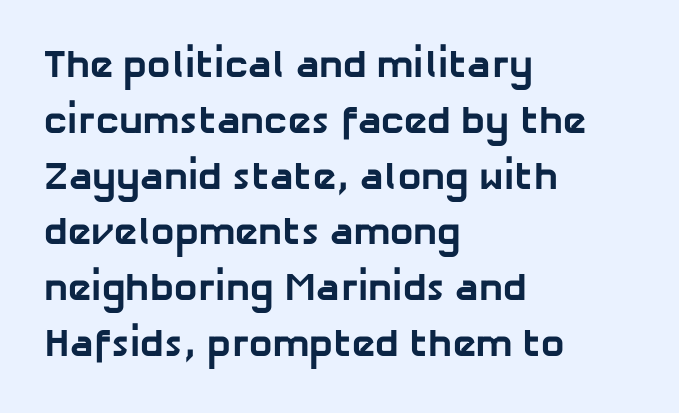
Q: Is the text bold? A: Yes.
Q: Is the typeface a serif or a sans-serif typeface? A: Sans-serif.
Q: Is the text underlined? A: No.
Q: How is the paragraph aligned? A: Left-aligned.
Q: Is the spacing between letters normal or unusually wide? A: Normal.
Q: Is the spacing between lines tight, normal or loose? A: Normal.
Q: Width (condensed, normal, or wide)? A: Normal.
Q: Stroke contrast? A: Low.
Q: x-height? A: Medium.
Q: Monospaced? A: No.
